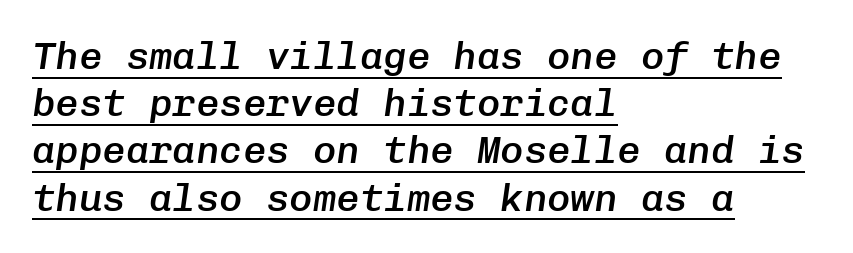
Q: Is the text bold? A: Semi-bold.
Q: Is the text italic (slanted)? A: Yes, it leans right by about 8 degrees.
Q: Is the text underlined? A: Yes.
Q: How is the paragraph aligned? A: Left-aligned.
Q: Is the spacing between letters normal or unusually wide? A: Normal.
Q: Width (condensed, normal, or wide)? A: Normal.
Q: Stroke contrast? A: Low.
Q: x-height? A: Medium.
Q: Monospaced? A: Yes.
